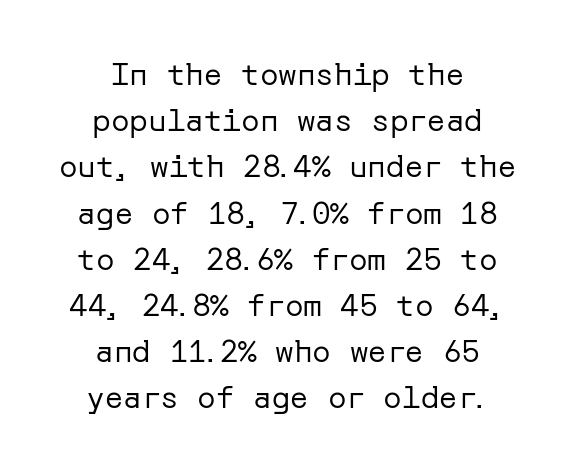
The image shows 31 px regular-weight sans-serif type, upright; set centered, normal line spacing (1.49x), normal letter spacing, not underlined; low stroke contrast and a medium x-height.
